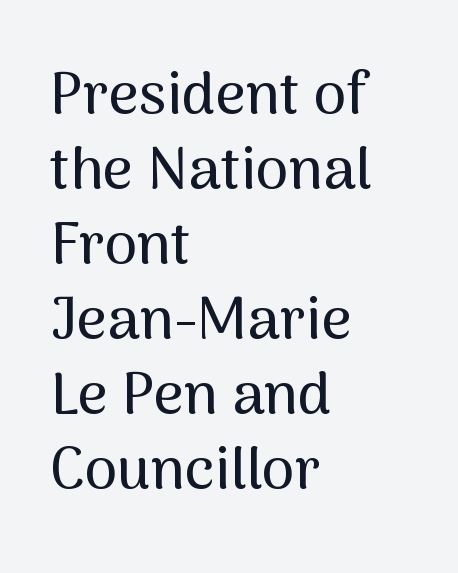
Anything drawn beneath the words? Only blank space. A typesetter would call this proportional, since set widths differ per character. Horizontal bands of white between lines are of average thickness. The face used here is rendered with its standard letterfit. You can tell from the bare stems that sans-serif type was used. These lines are set flush left with a ragged right edge.
